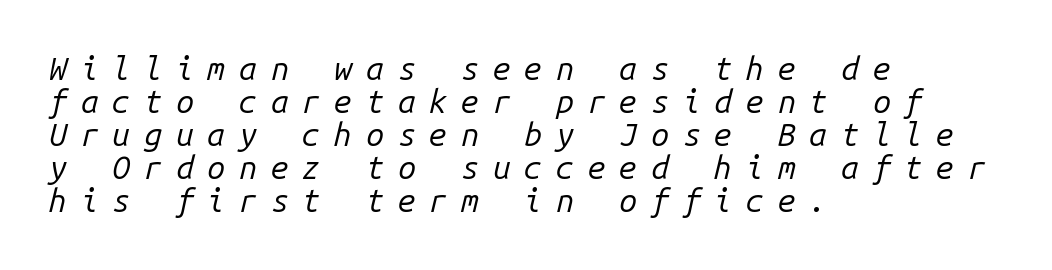
Short and long lines alike share a common starting point at left. There is plenty of visible air inserted between adjacent glyphs. Closely set lines give the paragraph a compact silhouette. The glyphs look as if they've been sheared to an angle. A quiet, ordinary-to-light weight characterises the typeface. Check under the words: just untouched page.
